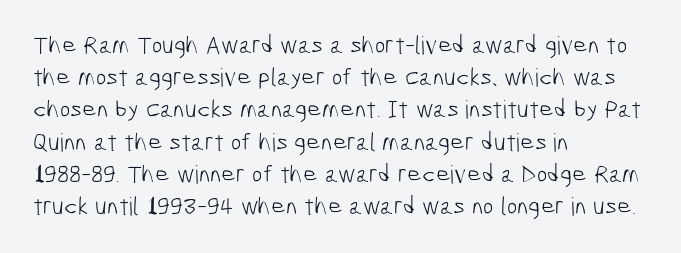
The image shows 25 px text type; set left-aligned, normal line spacing (1.29x), normal letter spacing, not underlined.
